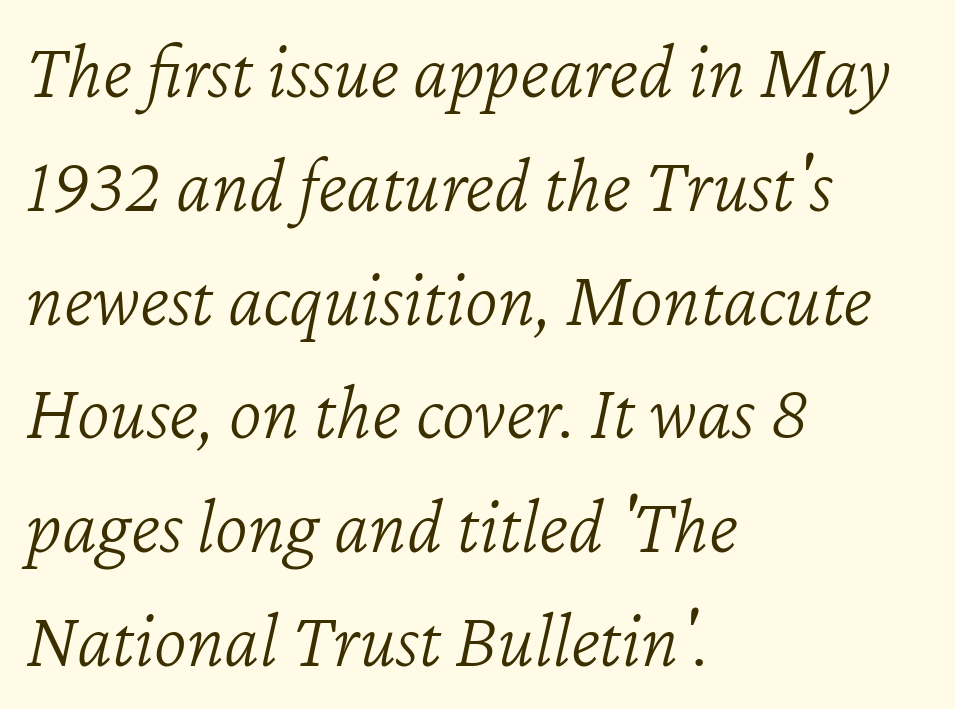
These lines are rendered in a variable-pitch font. Designer's note — italics engaged. The gaps between neighbouring characters are ordinary and unremarkable. Weight: not bold — regular or lighter.
